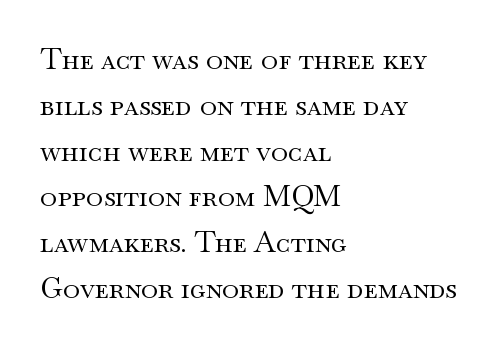
This is the regular roman posture of the typeface. There is no visible air inserted between adjacent glyphs. Think of a printed novel: that variable character pitch is what you see here. Counters stay open thanks to moderate or lighter strokes.
